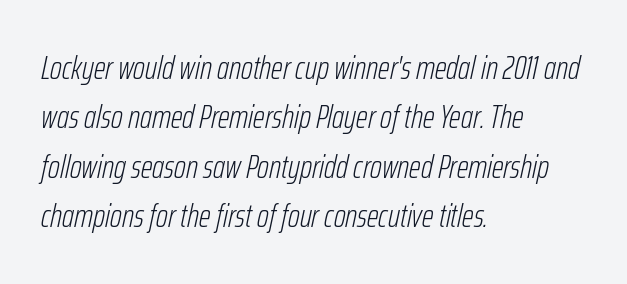
The image shows 33 px light, condensed type, italic (leaning right); set left-aligned, normal line spacing (1.5x), normal letter spacing, not underlined; low stroke contrast and a medium x-height.
